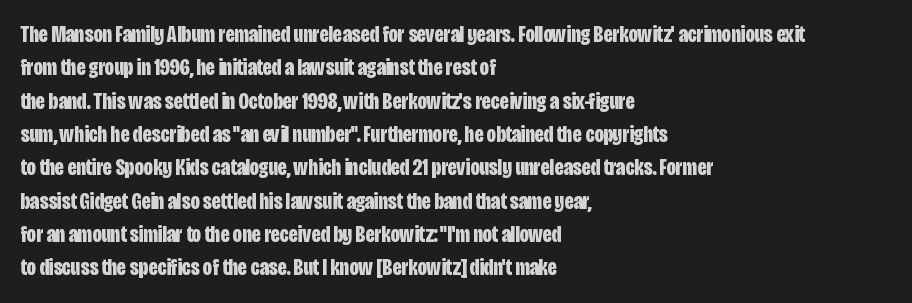
{"italic": "no", "bold": "yes", "underline": "no", "align": "left", "line_spacing": "normal", "line_spacing_ratio": 1.45, "letter_spacing": "normal", "letter_spacing_em": 0.0, "glyph_px": 23}
